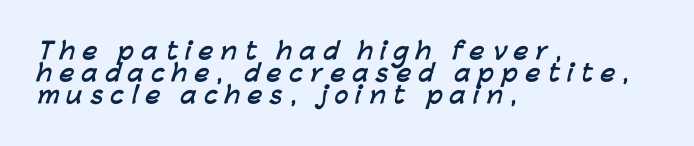
Q: Is the text bold? A: Yes.
Q: Is the text underlined? A: No.
Q: How is the paragraph aligned? A: Left-aligned.
Q: Is the spacing between letters normal or unusually wide? A: Unusually wide.
Q: Is the spacing between lines tight, normal or loose? A: Tight.
